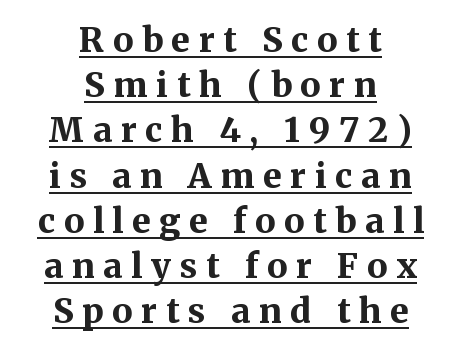
Q: Is the text bold? A: Yes.
Q: Is the text italic (slanted)? A: No, it is upright.
Q: Is the typeface a serif or a sans-serif typeface? A: Serif.
Q: Is the text underlined? A: Yes.
Q: How is the paragraph aligned? A: Centered.
Q: Is the spacing between letters normal or unusually wide? A: Unusually wide.
Q: Is the spacing between lines tight, normal or loose? A: Normal.
Q: Width (condensed, normal, or wide)? A: Normal.
Q: Stroke contrast? A: Medium.
Q: x-height? A: Medium.
Q: Monospaced? A: No.
